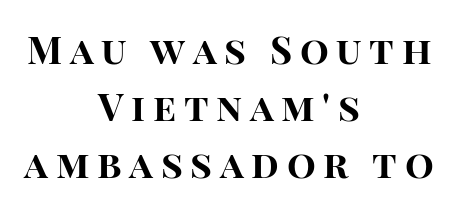
The lettering holds an erect, upright posture throughout. What kind of face is this? One without serifs — a sans. Underline: absent. Horizontal bands of white between lines are of average thickness.
